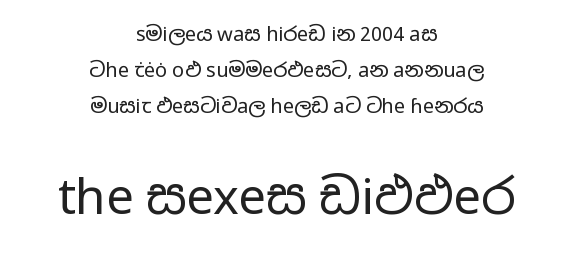
Observe the ordinary spacing: letters are neighbours, not strangers. The type sits square on the baseline with zero lean. Is this a fixed-width face? No — the glyphs have proportional, varying widths. The glyphs in this specimen are sans serif. The baseline area is clear.
